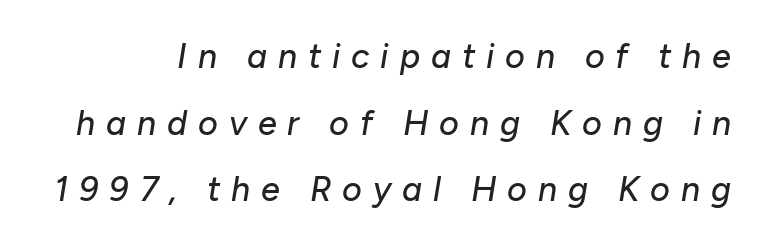
The image shows 34 px text type, italic (leaning right); set loose line spacing (1.96x), unusually wide letter spacing (+0.32 em), not underlined; low stroke contrast and a medium x-height.
